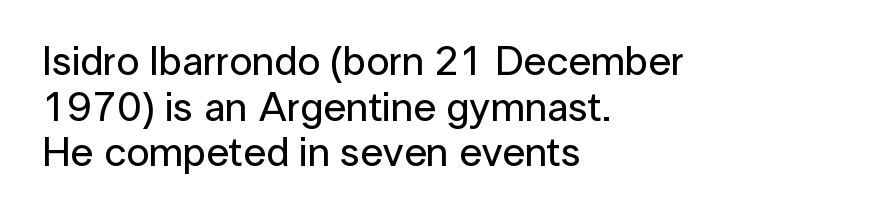
Q: Is the text italic (slanted)? A: No, it is upright.
Q: Is the typeface a serif or a sans-serif typeface? A: Sans-serif.
Q: Is the text underlined? A: No.
Q: How is the paragraph aligned? A: Left-aligned.
Q: Is the spacing between letters normal or unusually wide? A: Normal.
Q: Is the spacing between lines tight, normal or loose? A: Tight.
Q: Width (condensed, normal, or wide)? A: Normal.
Q: Stroke contrast? A: Low.
Q: x-height? A: Medium.
Q: Monospaced? A: No.
